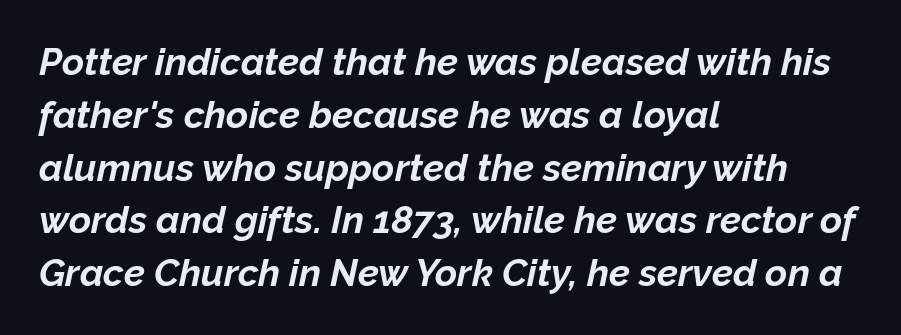
The image shows 38 px bold type, italic (leaning right); set left-aligned, normal line spacing (1.39x), normal letter spacing, not underlined; low stroke contrast and a medium x-height.
